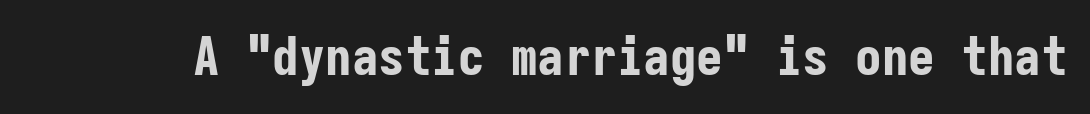
{"serif": "no", "italic": "no", "bold": "yes", "weight": "bold", "width": "condensed", "stroke_contrast": "low", "x_height": "medium", "monospaced": "yes", "underline": "no", "letter_spacing": "normal", "letter_spacing_em": 0.0, "glyph_px": 53}
